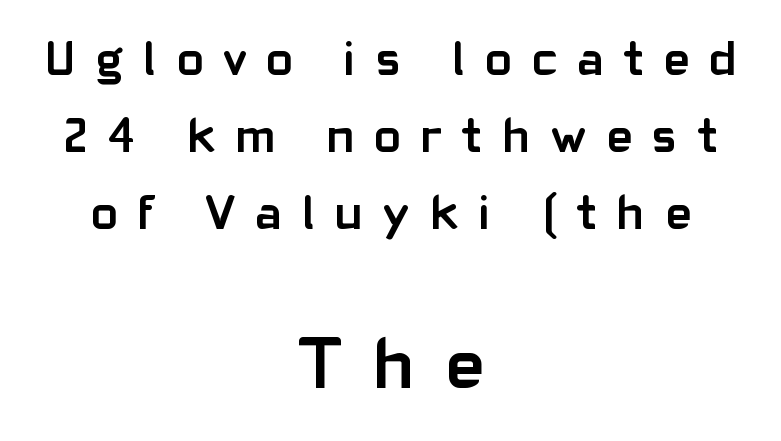
Q: Is the text bold? A: Yes.
Q: Is the text italic (slanted)? A: No, it is upright.
Q: Is the typeface a serif or a sans-serif typeface? A: Sans-serif.
Q: Is the text underlined? A: No.
Q: How is the paragraph aligned? A: Centered.
Q: Is the spacing between letters normal or unusually wide? A: Unusually wide.
Q: Is the spacing between lines tight, normal or loose? A: Normal.
Q: Which block of text is set in a larger size, the first (top) or the second (bottom)? A: The second (bottom) one.
Q: Width (condensed, normal, or wide)? A: Normal.
Q: Stroke contrast? A: Low.
Q: x-height? A: Medium.
Q: Monospaced? A: No.
